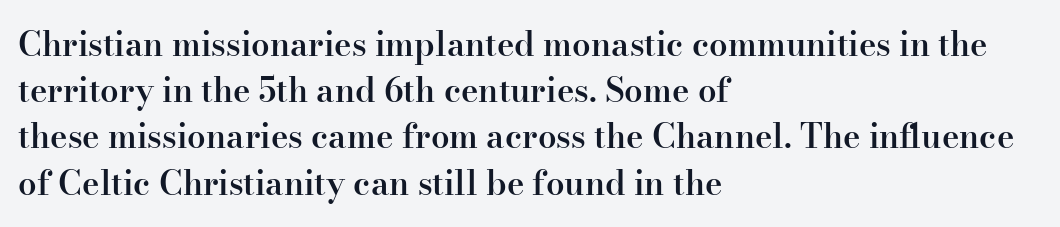
{"serif": "yes", "italic": "no", "bold": "semi", "weight": "semibold", "width": "normal", "stroke_contrast": "high", "x_height": "small", "monospaced": "no", "underline": "no", "align": "left", "line_spacing": "normal", "line_spacing_ratio": 1.4, "letter_spacing": "normal", "letter_spacing_em": 0.0, "glyph_px": 33}
